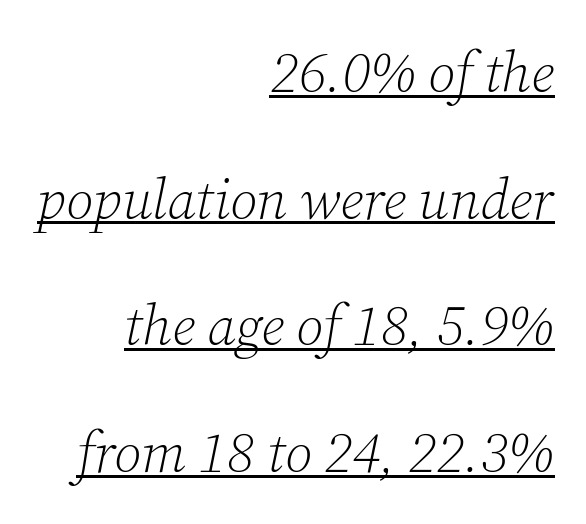
Q: Is the text bold? A: No.
Q: Is the text italic (slanted)? A: Yes, it leans right by about 12 degrees.
Q: Is the typeface a serif or a sans-serif typeface? A: Serif.
Q: Is the text underlined? A: Yes.
Q: How is the paragraph aligned? A: Right-aligned.
Q: Is the spacing between letters normal or unusually wide? A: Normal.
Q: Is the spacing between lines tight, normal or loose? A: Loose.
Q: Width (condensed, normal, or wide)? A: Normal.
Q: Stroke contrast? A: Low.
Q: x-height? A: Medium.
Q: Monospaced? A: No.
